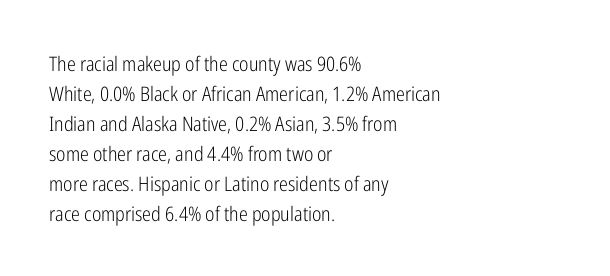
{"italic": "no", "bold": "no", "underline": "no", "align": "left", "line_spacing": "normal", "line_spacing_ratio": 1.5, "letter_spacing": "normal", "letter_spacing_em": 0.0, "glyph_px": 20}
